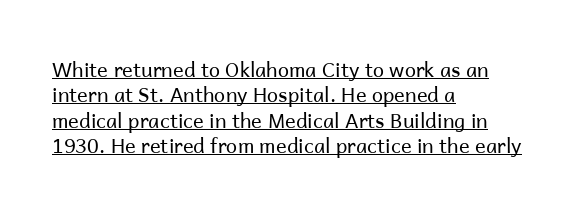
The letterforms sit at book weight or below. The lettering stays uniformly vertical, giving the passage a roman look. Compared with a centered layout, this one pins lines to the left instead. What stands out about the letter spacing? Nothing — it is the standard amount. Somebody hit Ctrl+U on this one — the words are underlined. Notice how descenders clear the ascenders below comfortably — that's standard leading.
